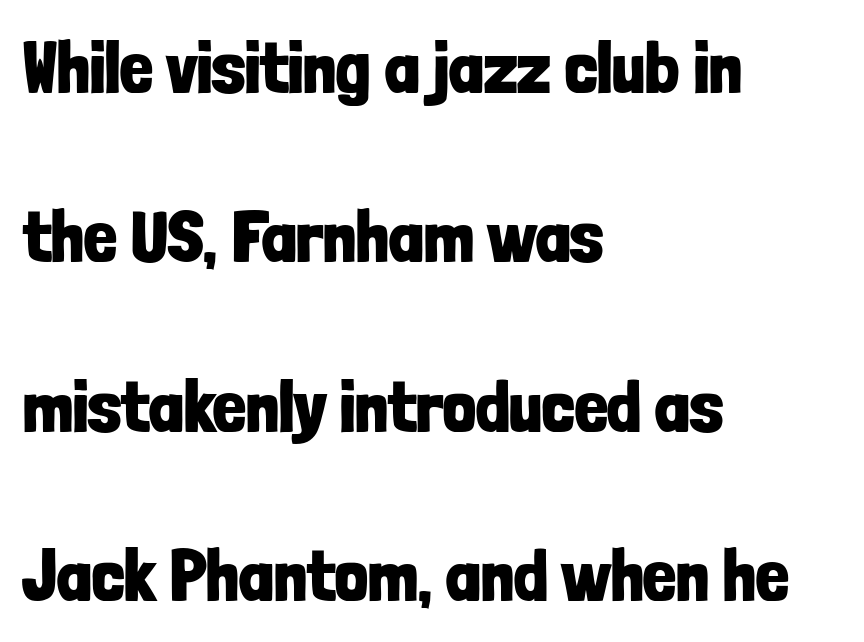
The image shows 73 px bold, condensed sans-serif type, upright; set left-aligned, loose line spacing (2.32x), normal letter spacing, not underlined; low stroke contrast and a medium x-height.
